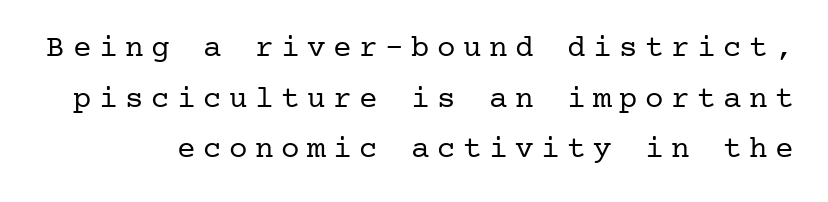
Q: Is the text bold? A: No.
Q: Is the text italic (slanted)? A: No, it is upright.
Q: Is the typeface a serif or a sans-serif typeface? A: Serif.
Q: Is the text underlined? A: No.
Q: Is the spacing between letters normal or unusually wide? A: Unusually wide.
Q: Is the spacing between lines tight, normal or loose? A: Normal.
Q: Width (condensed, normal, or wide)? A: Normal.
Q: Stroke contrast? A: Low.
Q: x-height? A: Medium.
